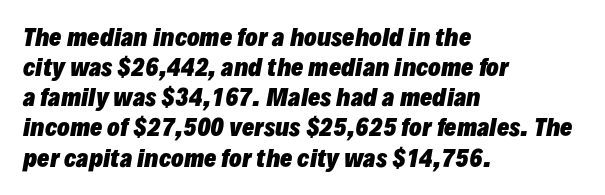
Does the weight exceed regular? Yes, all the way to bold. Does extra space separate the letters? No, they use regular spacing. The text carries the slant typical of an italic or oblique font. Vertically, the passage feels balanced, rows spaced as you'd expect. Each line starts at the same left margin while the right side varies. Check the space under the baseline: it is left empty.
